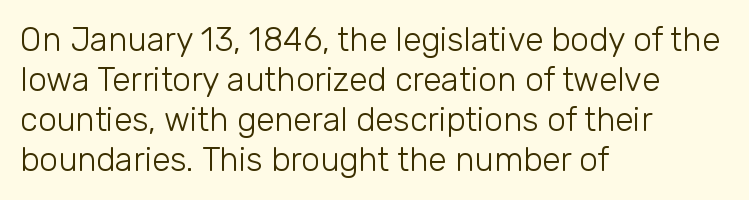
{"serif": "no", "italic": "no", "bold": "no", "weight": "light", "width": "normal", "stroke_contrast": "low", "x_height": "medium", "monospaced": "no", "underline": "no", "align": "left", "line_spacing_ratio": 1.21, "letter_spacing": "normal", "letter_spacing_em": 0.0, "glyph_px": 33}
